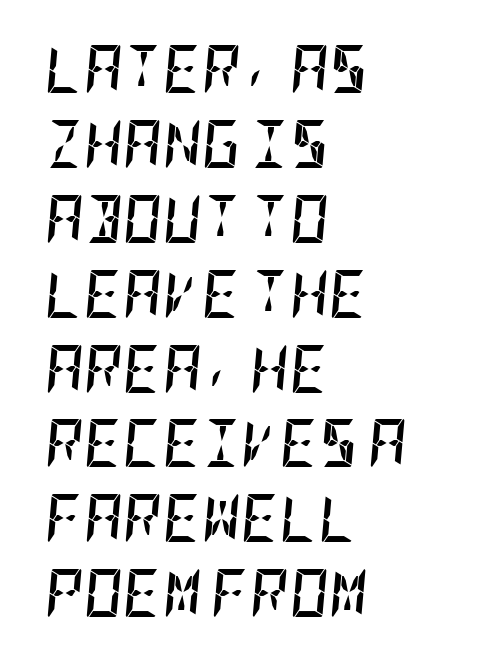
The image shows 48 px semibold, condensed type, italic (leaning right); set left-aligned, normal line spacing (1.56x), normal letter spacing, not underlined; low stroke contrast and a large x-height.
